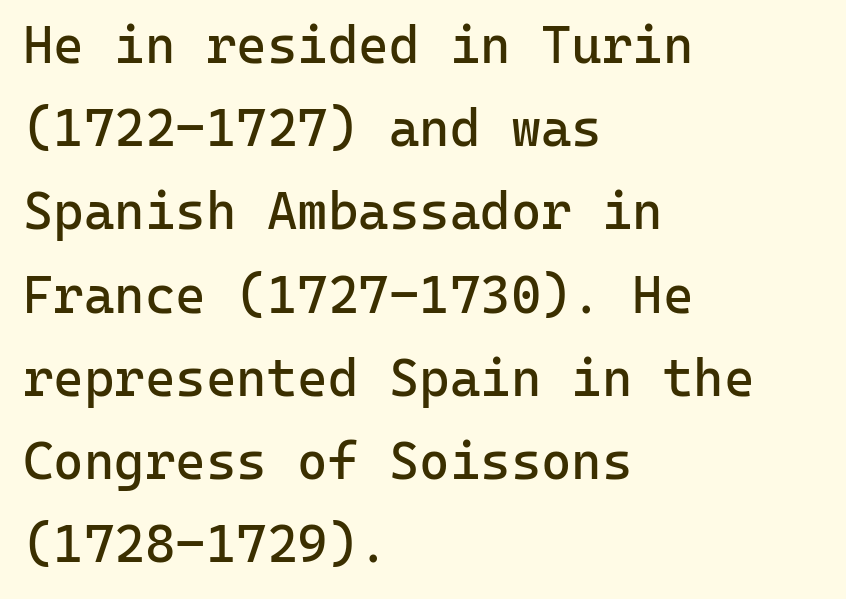
The image shows 52 px regular-weight sans-serif type, upright, monospaced; set left-aligned, normal line spacing (1.6x), normal letter spacing, not underlined; low stroke contrast and a medium x-height.
